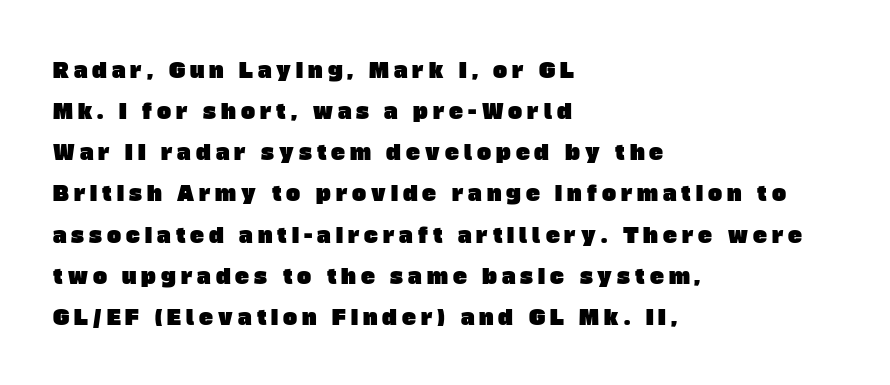
Q: Is the text underlined? A: No.
Q: How is the paragraph aligned? A: Left-aligned.
Q: Is the spacing between letters normal or unusually wide? A: Unusually wide.
Q: Is the spacing between lines tight, normal or loose? A: Loose.
